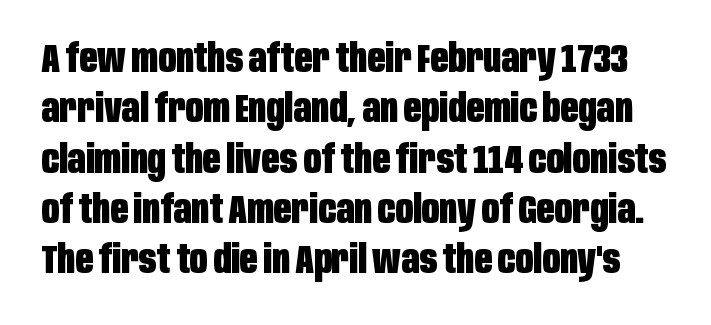
{"serif": "no", "italic": "no", "bold": "yes", "weight": "heavy", "width": "condensed", "stroke_contrast": "low", "x_height": "large", "monospaced": "no", "underline": "no", "line_spacing": "normal", "line_spacing_ratio": 1.29, "letter_spacing": "normal", "letter_spacing_em": 0.0, "glyph_px": 39}
